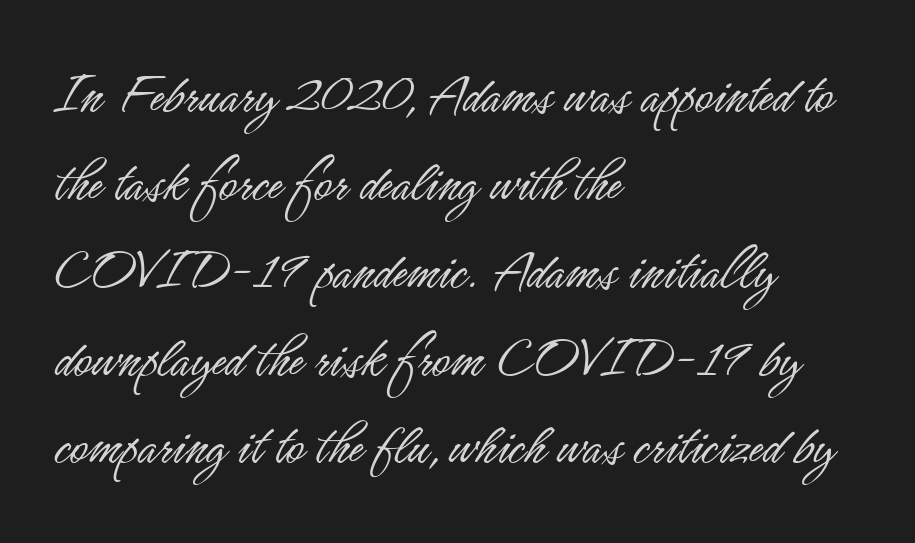
{"serif": "no", "bold": "no", "weight": "light", "width": "condensed", "stroke_contrast": "low", "x_height": "small", "monospaced": "no", "underline": "no", "align": "left", "line_spacing": "normal", "line_spacing_ratio": 1.44, "letter_spacing": "normal", "letter_spacing_em": 0.0, "glyph_px": 61}
